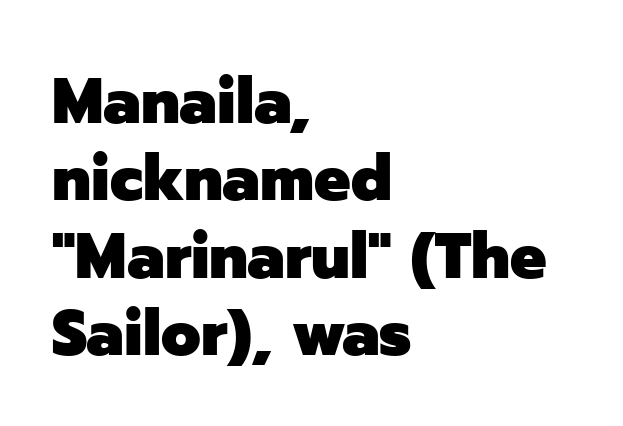
The letters stand upright; this is a roman face. Is this a fixed-width face? No — the glyphs have proportional, varying widths. Does the weight exceed regular? Yes, all the way to bold. The gap between lines stays unmarked.
